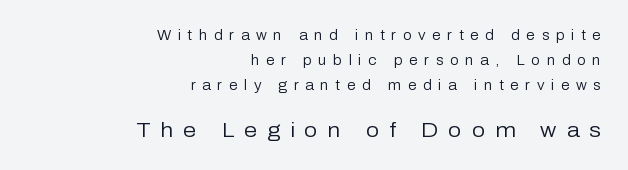
Q: Is the text bold? A: No.
Q: Is the text italic (slanted)? A: No, it is upright.
Q: Is the text underlined? A: No.
Q: How is the paragraph aligned? A: Right-aligned.
Q: Is the spacing between letters normal or unusually wide? A: Unusually wide.
Q: Which block of text is set in a larger size, the first (top) or the second (bottom)? A: The second (bottom) one.
